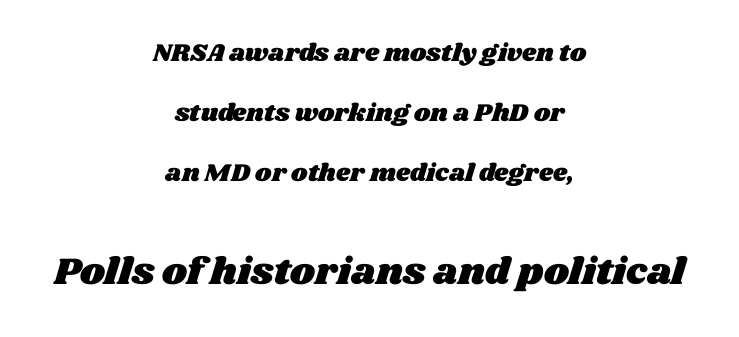
The image shows 38 px wide type; set centered, loose line spacing (2.4x), normal letter spacing, not underlined; the second (bottom) block is 1.52x larger; medium stroke contrast and a large x-height.
